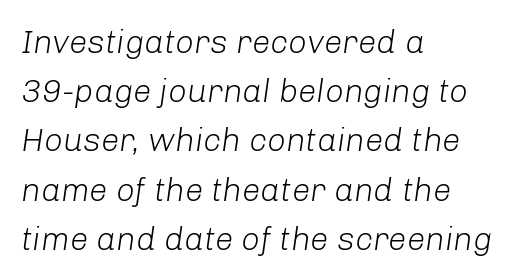
Alignment: flush left. Character widths vary here, with narrow letters taking less room than wide ones. Each row of text sits above clean, open space. You can tell it's italic because the verticals aren't actually vertical. How would I describe the line gaps? Plain and ordinary. Each stroke keeps to a modest, everyday thickness or less.
